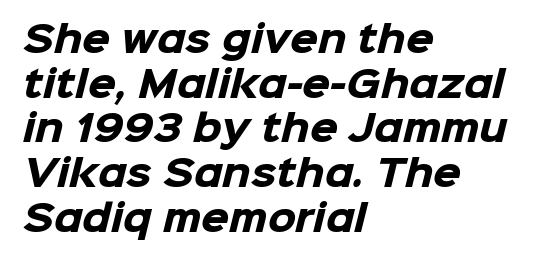
Q: Is the text bold? A: Yes.
Q: Is the typeface a serif or a sans-serif typeface? A: Sans-serif.
Q: Is the text underlined? A: No.
Q: How is the paragraph aligned? A: Left-aligned.
Q: Is the spacing between letters normal or unusually wide? A: Normal.
Q: Width (condensed, normal, or wide)? A: Normal.
Q: Stroke contrast? A: Low.
Q: x-height? A: Medium.
Q: Monospaced? A: No.
